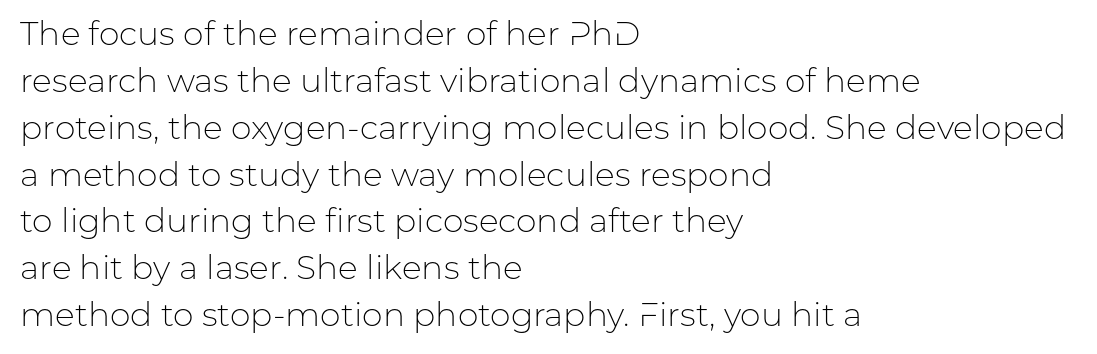
Q: Is the text bold? A: No.
Q: Is the text italic (slanted)? A: No, it is upright.
Q: Is the typeface a serif or a sans-serif typeface? A: Sans-serif.
Q: Is the text underlined? A: No.
Q: How is the paragraph aligned? A: Left-aligned.
Q: Is the spacing between letters normal or unusually wide? A: Normal.
Q: Is the spacing between lines tight, normal or loose? A: Normal.
Q: Width (condensed, normal, or wide)? A: Normal.
Q: Stroke contrast? A: Low.
Q: x-height? A: Medium.
Q: Monospaced? A: No.
